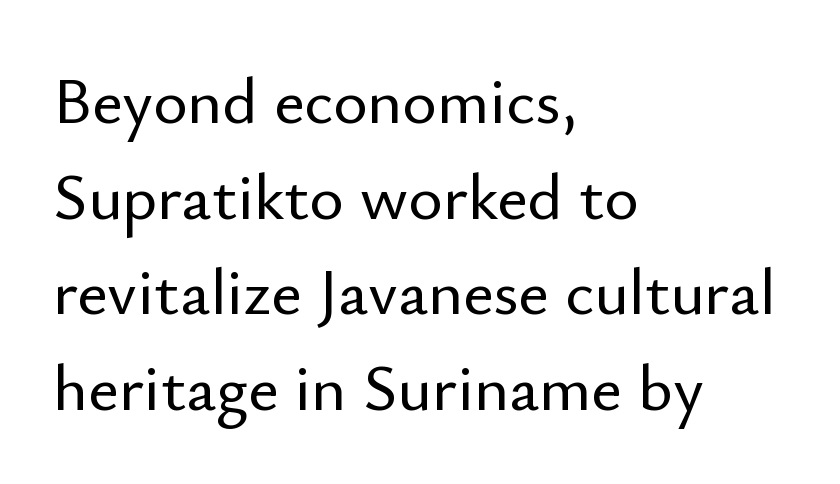
{"serif": "no", "italic": "no", "width": "normal", "stroke_contrast": "low", "x_height": "small", "monospaced": "no", "underline": "no", "align": "left", "line_spacing": "normal", "line_spacing_ratio": 1.45, "letter_spacing": "normal", "letter_spacing_em": 0.0, "glyph_px": 66}
